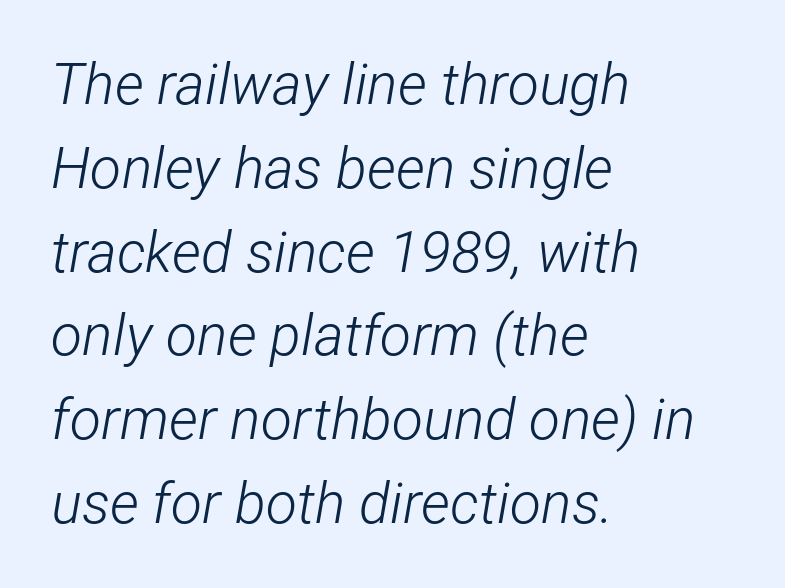
Q: Is the text bold? A: No.
Q: Is the text italic (slanted)? A: Yes, it leans right by about 12 degrees.
Q: Is the text underlined? A: No.
Q: How is the paragraph aligned? A: Left-aligned.
Q: Is the spacing between letters normal or unusually wide? A: Normal.
Q: Is the spacing between lines tight, normal or loose? A: Normal.
Q: Width (condensed, normal, or wide)? A: Condensed.
Q: Stroke contrast? A: Low.
Q: x-height? A: Medium.
Q: Monospaced? A: No.
